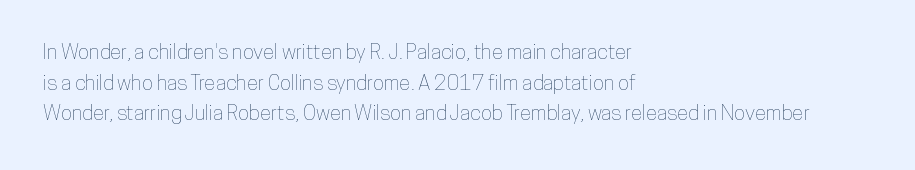
The image shows 21 px text type, upright; set left-aligned, normal line spacing (1.46x), normal letter spacing, not underlined.
